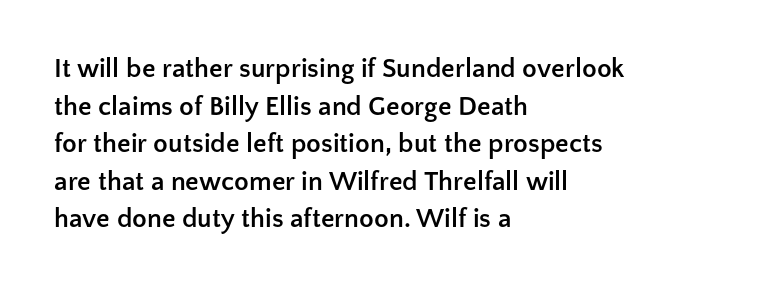
The image shows 27 px bold type, upright; set left-aligned, normal line spacing (1.39x), normal letter spacing, not underlined.
